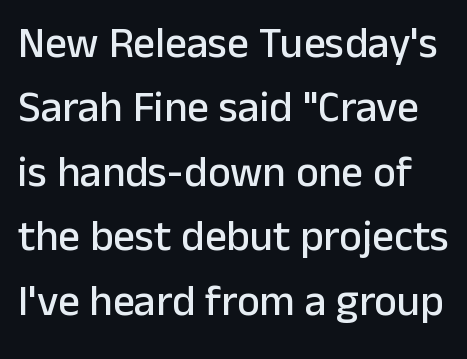
{"serif": "no", "italic": "no", "width": "normal", "stroke_contrast": "low", "x_height": "medium", "monospaced": "no", "underline": "no", "line_spacing": "normal", "line_spacing_ratio": 1.5, "letter_spacing": "normal", "letter_spacing_em": 0.0, "glyph_px": 43}
